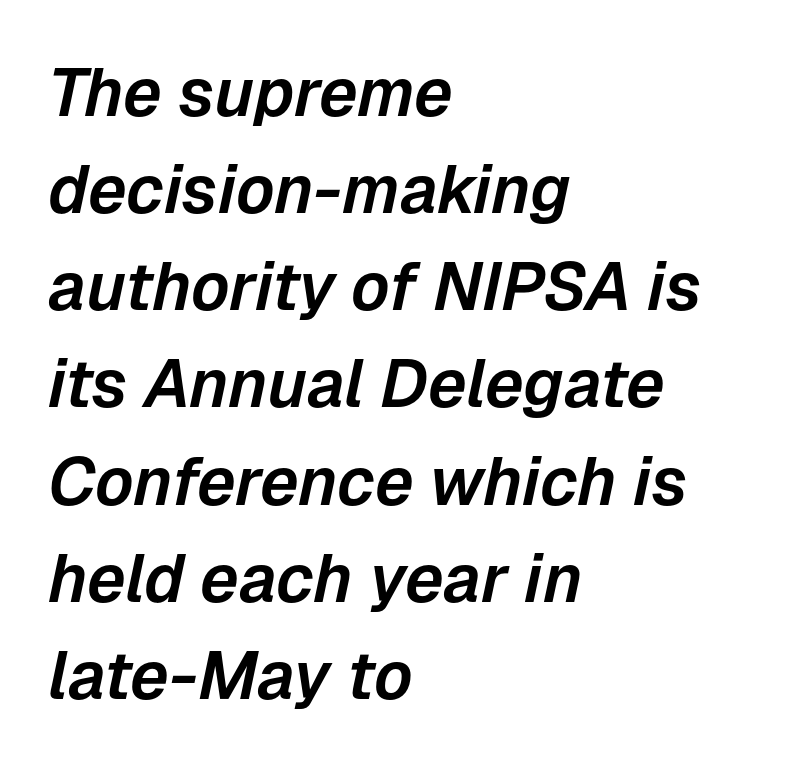
The face used here is proportionally spaced, like ordinary book or web type. Vertical spacing — default. The rendering applies a slant to the glyphs. The passage shown has conventional tracking throughout.
